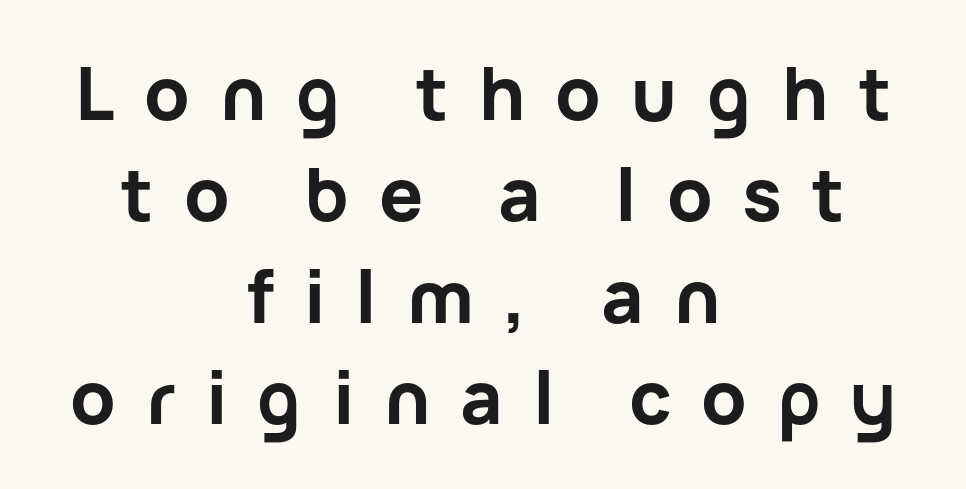
Q: Is the text bold? A: Yes.
Q: Is the text italic (slanted)? A: No, it is upright.
Q: Is the typeface a serif or a sans-serif typeface? A: Sans-serif.
Q: Is the text underlined? A: No.
Q: How is the paragraph aligned? A: Centered.
Q: Is the spacing between letters normal or unusually wide? A: Unusually wide.
Q: Is the spacing between lines tight, normal or loose? A: Normal.
Q: Width (condensed, normal, or wide)? A: Normal.
Q: Stroke contrast? A: Low.
Q: x-height? A: Medium.
Q: Monospaced? A: No.
